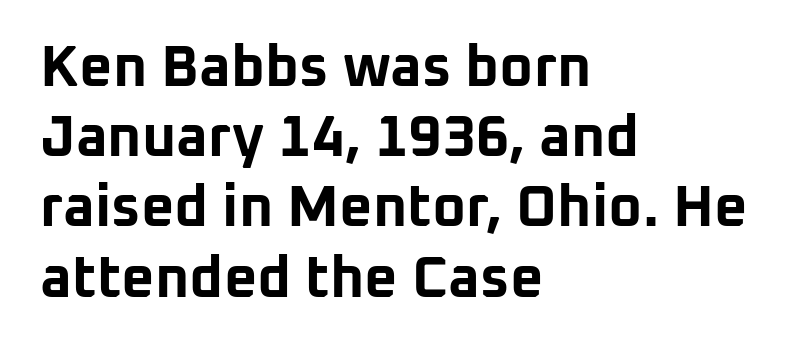
The image shows 58 px bold sans-serif type, upright; set left-aligned, line spacing 1.21x, normal letter spacing, not underlined; low stroke contrast and a medium x-height.
